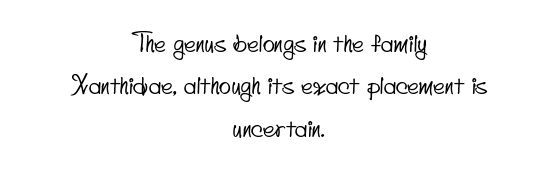
Q: Is the text underlined? A: No.
Q: How is the paragraph aligned? A: Centered.
Q: Is the spacing between letters normal or unusually wide? A: Normal.
Q: Is the spacing between lines tight, normal or loose? A: Normal.
